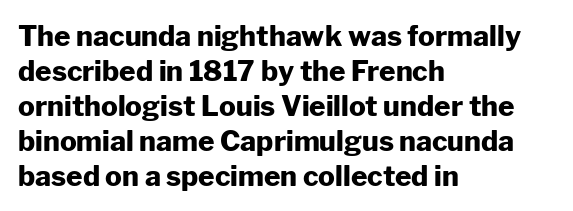
The strip under each line holds only bare page. These lines are rendered in a variable-pitch font. The gaps between neighbouring characters are ordinary and unremarkable. Notice how thick the strokes are: this is what a full bold looks like.
